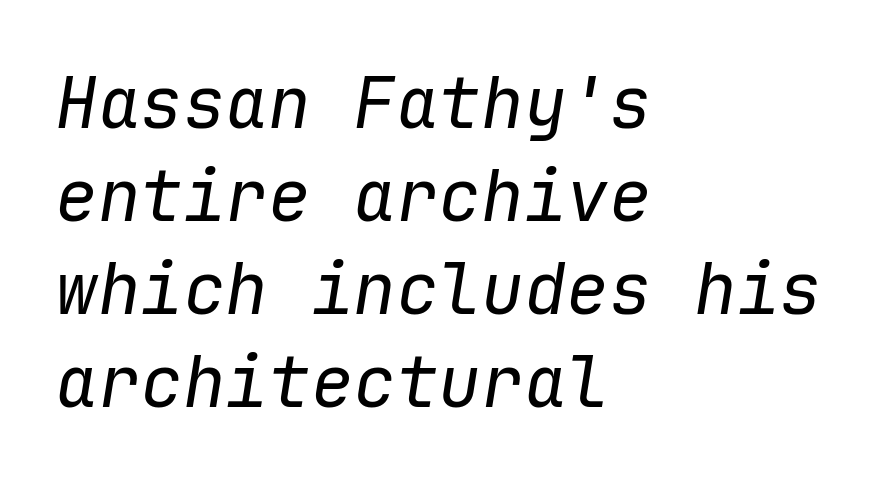
Q: Is the text bold? A: No.
Q: Is the text italic (slanted)? A: Yes, it leans right by about 9 degrees.
Q: Is the text underlined? A: No.
Q: How is the paragraph aligned? A: Left-aligned.
Q: Is the spacing between letters normal or unusually wide? A: Normal.
Q: Is the spacing between lines tight, normal or loose? A: Normal.
Q: Width (condensed, normal, or wide)? A: Normal.
Q: Stroke contrast? A: Low.
Q: x-height? A: Medium.
Q: Monospaced? A: Yes.
